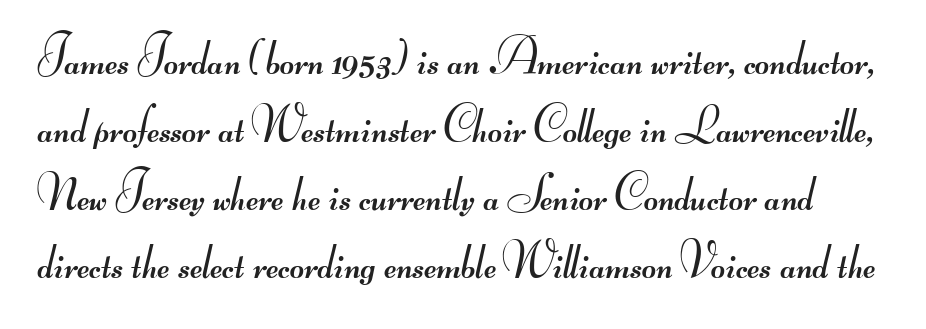
Q: Is the text bold? A: No.
Q: Is the typeface a serif or a sans-serif typeface? A: Sans-serif.
Q: Is the text underlined? A: No.
Q: Is the spacing between letters normal or unusually wide? A: Normal.
Q: Is the spacing between lines tight, normal or loose? A: Normal.
Q: Width (condensed, normal, or wide)? A: Wide.
Q: Stroke contrast? A: Medium.
Q: Monospaced? A: No.
